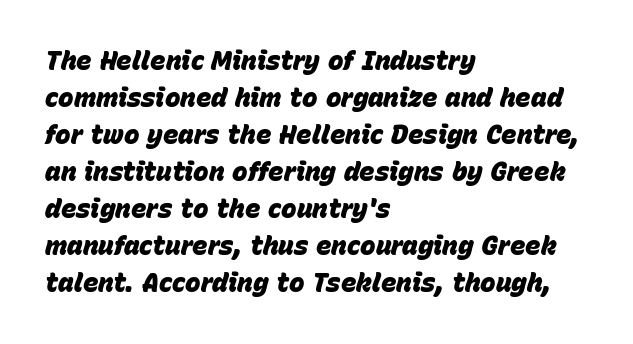
{"italic": "yes", "lean": "right", "slant_degrees": 15, "bold": "yes", "underline": "no", "align": "left", "line_spacing": "normal", "line_spacing_ratio": 1.42, "letter_spacing": "normal", "letter_spacing_em": 0.0, "glyph_px": 26}
